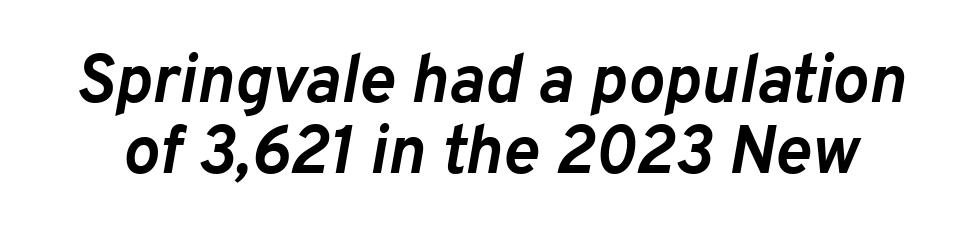
The strip under each line holds only bare page. Here the glyphs are tracked normally, forming tight word shapes. You could not count columns in this text — the font is proportionally spaced. Each glyph is drawn with heavy, bold strokes. Leading is clearly below the norm, producing a dense column. The text carries the slant typical of an italic or oblique font.
